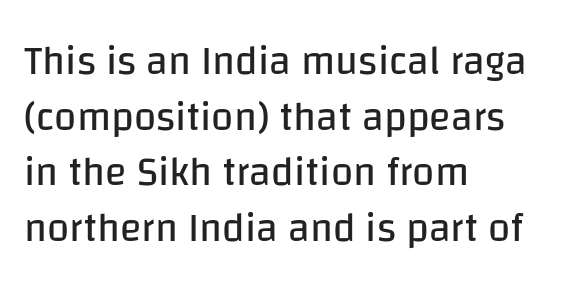
This is roman type, the default non-slanted kind. The zone under the glyphs is completely vacant. Note: no serifs on the glyphs. Is the letter spacing exaggerated? No — it looks like the ordinary default.
